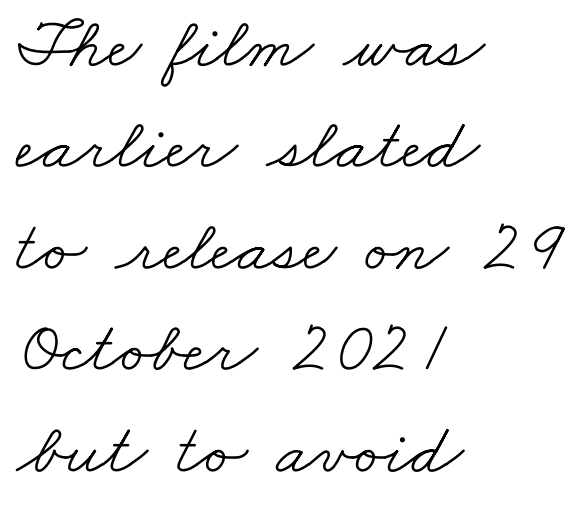
{"serif": "yes", "bold": "no", "weight": "light", "width": "wide", "stroke_contrast": "low", "x_height": "small", "monospaced": "no", "underline": "no", "align": "left", "line_spacing": "normal", "line_spacing_ratio": 1.39, "letter_spacing": "normal", "letter_spacing_em": 0.0, "glyph_px": 73}
